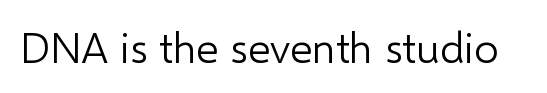
Q: Is the text bold? A: No.
Q: Is the text italic (slanted)? A: No, it is upright.
Q: Is the typeface a serif or a sans-serif typeface? A: Sans-serif.
Q: Is the text underlined? A: No.
Q: Is the spacing between letters normal or unusually wide? A: Normal.
Q: Width (condensed, normal, or wide)? A: Normal.
Q: Stroke contrast? A: Low.
Q: x-height? A: Medium.
Q: Monospaced? A: No.
